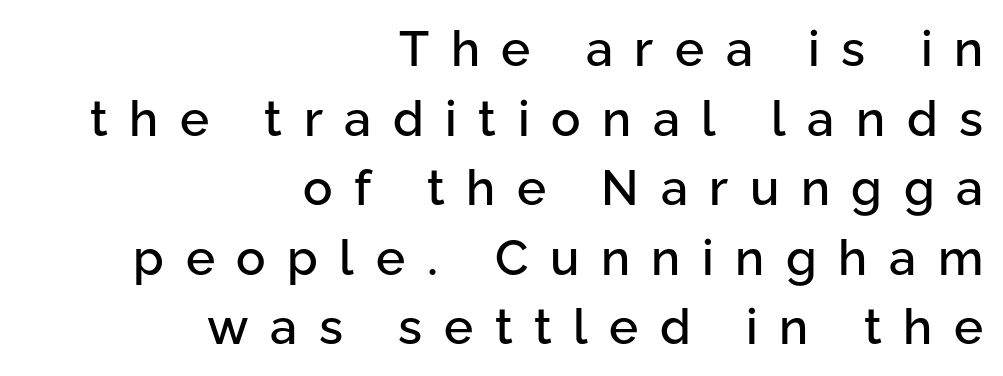
Q: Is the text italic (slanted)? A: No, it is upright.
Q: Is the typeface a serif or a sans-serif typeface? A: Sans-serif.
Q: Is the text underlined? A: No.
Q: How is the paragraph aligned? A: Right-aligned.
Q: Is the spacing between letters normal or unusually wide? A: Unusually wide.
Q: Is the spacing between lines tight, normal or loose? A: Normal.
Q: Width (condensed, normal, or wide)? A: Normal.
Q: Stroke contrast? A: Low.
Q: x-height? A: Medium.
Q: Monospaced? A: No.
